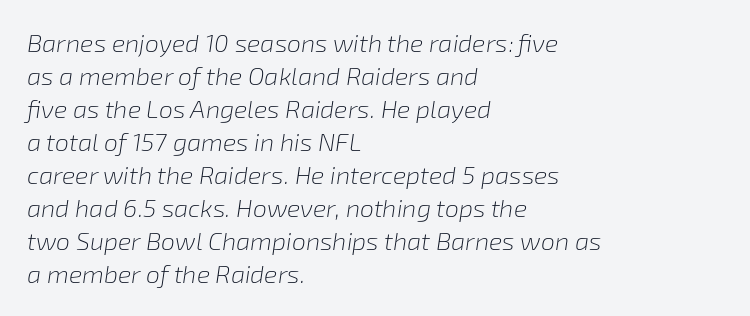
Q: Is the text bold? A: No.
Q: Is the text italic (slanted)? A: Yes, it leans right by about 8 degrees.
Q: Is the text underlined? A: No.
Q: How is the paragraph aligned? A: Left-aligned.
Q: Is the spacing between letters normal or unusually wide? A: Normal.
Q: Is the spacing between lines tight, normal or loose? A: Normal.
